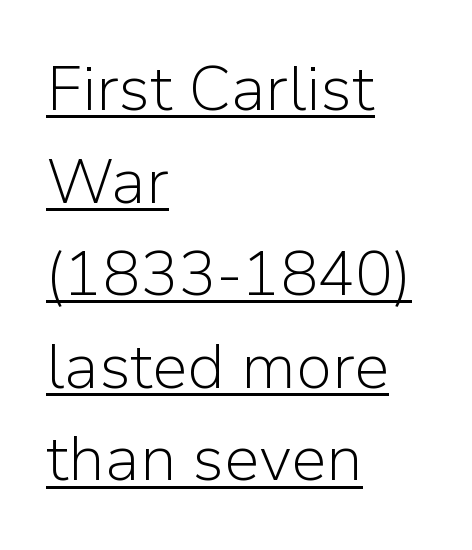
Each letter's strokes conclude bluntly, with no projecting serifs. Which margin do the lines hug? The left one — the right edge is uneven. Stroke mass is kept to a normal reading level or below. Character widths vary here, with narrow letters taking less room than wide ones. Italic: no, the glyphs are upright roman.
